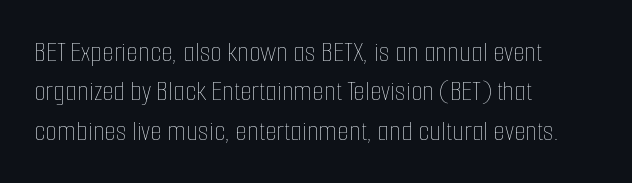
{"italic": "no", "bold": "no", "weight": "thin", "width": "condensed", "stroke_contrast": "low", "x_height": "medium", "monospaced": "no", "underline": "no", "align": "left", "line_spacing": "normal", "line_spacing_ratio": 1.31, "letter_spacing": "normal", "letter_spacing_em": 0.0, "glyph_px": 30}
